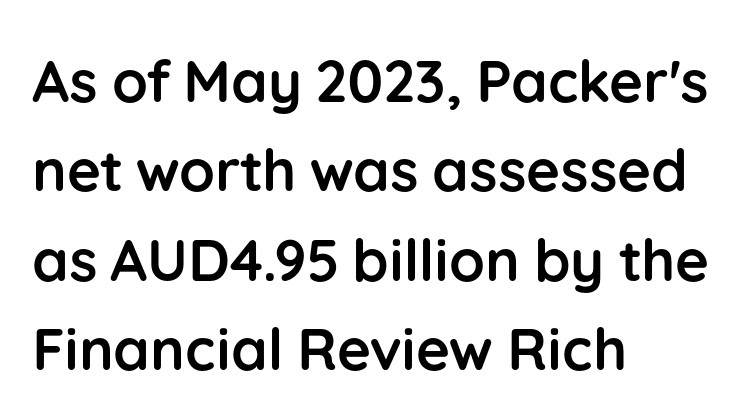
The image shows 58 px semibold sans-serif type, upright; set left-aligned, normal line spacing (1.54x), normal letter spacing, not underlined; low stroke contrast and a medium x-height.
